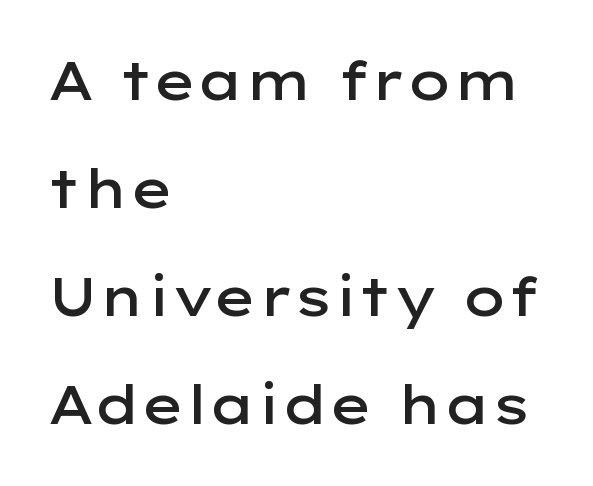
A typesetter would call this zero additional tracking. If you measured baseline to baseline, you'd find a long distance. Emphasis by weight is partial: semibold. Horizontal alignment here is leftward, the default for most running prose. Nope, no serifs anywhere on these letters. Note the varied advance widths — an 'i' is clearly narrower than an 'm'.
